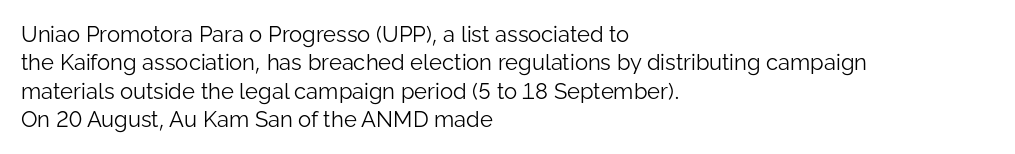
{"italic": "no", "bold": "no", "underline": "no", "align": "left", "line_spacing": "normal", "line_spacing_ratio": 1.29, "letter_spacing": "normal", "letter_spacing_em": 0.0, "glyph_px": 22}
